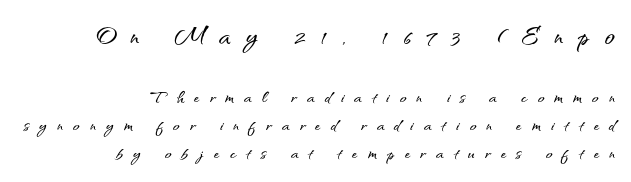
{"serif": "no", "width": "normal", "stroke_contrast": "medium", "x_height": "small", "monospaced": "no", "underline": "no", "align": "right", "line_spacing": "normal", "line_spacing_ratio": 1.27, "letter_spacing": "wide", "letter_spacing_em": 0.46, "larger_block": "first", "size_ratio": 1.5, "glyph_px": 33}
